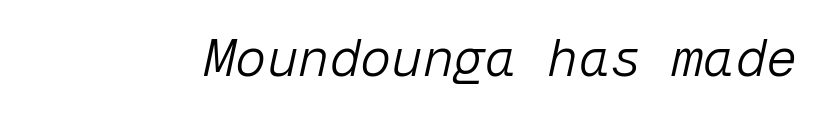
{"italic": "yes", "lean": "right", "slant_degrees": 12, "bold": "no", "weight": "light", "width": "normal", "stroke_contrast": "low", "x_height": "medium", "monospaced": "yes", "underline": "no", "letter_spacing": "normal", "letter_spacing_em": 0.0, "glyph_px": 52}
